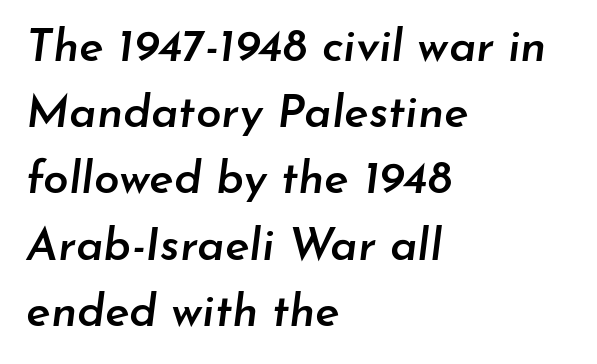
{"italic": "yes", "lean": "right", "slant_degrees": 7, "bold": "semi", "weight": "semibold", "width": "normal", "stroke_contrast": "low", "x_height": "small", "monospaced": "no", "underline": "no", "align": "left", "line_spacing": "normal", "line_spacing_ratio": 1.44, "letter_spacing": "normal", "letter_spacing_em": 0.0, "glyph_px": 46}
